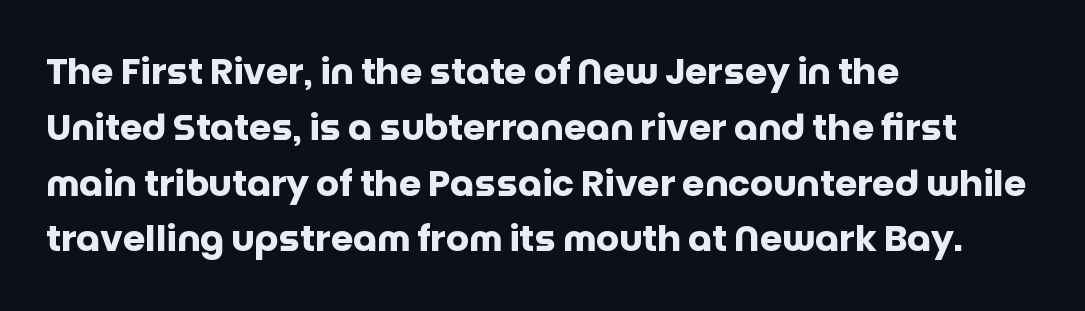
Q: Is the text bold? A: Yes.
Q: Is the text italic (slanted)? A: No, it is upright.
Q: Is the typeface a serif or a sans-serif typeface? A: Sans-serif.
Q: Is the text underlined? A: No.
Q: How is the paragraph aligned? A: Left-aligned.
Q: Is the spacing between letters normal or unusually wide? A: Normal.
Q: Is the spacing between lines tight, normal or loose? A: Normal.
Q: Width (condensed, normal, or wide)? A: Normal.
Q: Stroke contrast? A: Low.
Q: x-height? A: Large.
Q: Monospaced? A: No.
